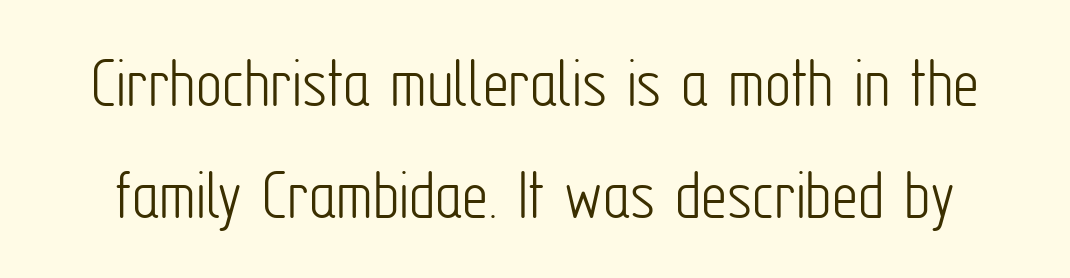
Q: Is the text bold? A: No.
Q: Is the text italic (slanted)? A: No, it is upright.
Q: Is the typeface a serif or a sans-serif typeface? A: Sans-serif.
Q: Is the text underlined? A: No.
Q: Is the spacing between letters normal or unusually wide? A: Normal.
Q: Is the spacing between lines tight, normal or loose? A: Normal.
Q: Width (condensed, normal, or wide)? A: Condensed.
Q: Stroke contrast? A: Low.
Q: x-height? A: Medium.
Q: Monospaced? A: No.
